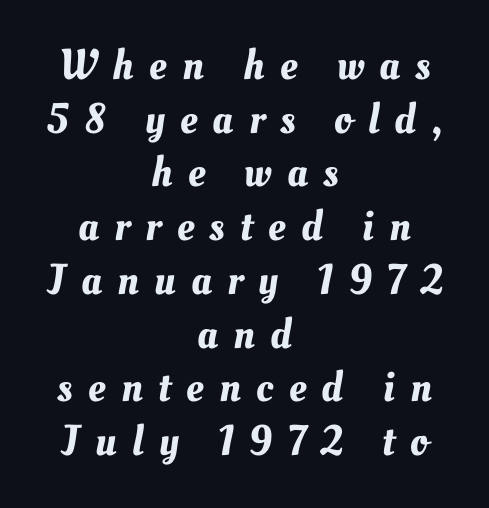
Q: Is the text underlined? A: No.
Q: How is the paragraph aligned? A: Centered.
Q: Is the spacing between letters normal or unusually wide? A: Unusually wide.
Q: Is the spacing between lines tight, normal or loose? A: Normal.
Q: Width (condensed, normal, or wide)? A: Normal.
Q: Stroke contrast? A: Medium.
Q: x-height? A: Small.
Q: Monospaced? A: No.
